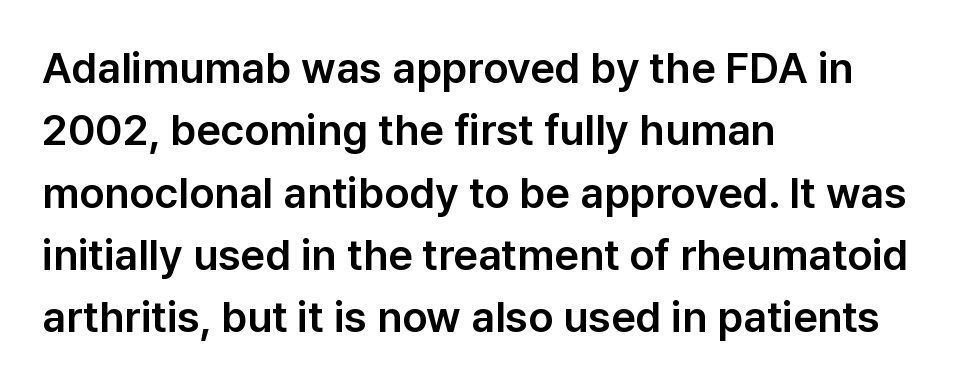
{"serif": "no", "italic": "no", "width": "normal", "stroke_contrast": "low", "x_height": "medium", "monospaced": "no", "underline": "no", "align": "left", "line_spacing": "normal", "line_spacing_ratio": 1.45, "letter_spacing": "normal", "letter_spacing_em": 0.0, "glyph_px": 43}
